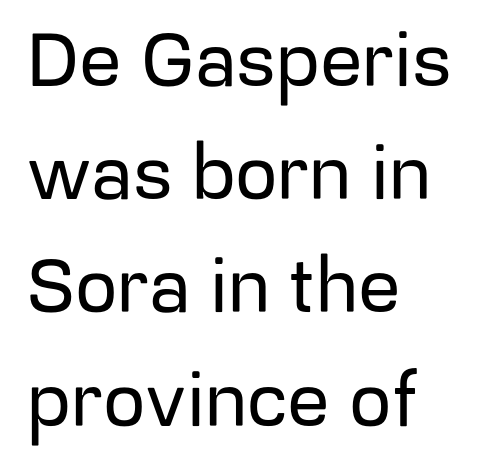
Q: Is the text italic (slanted)? A: No, it is upright.
Q: Is the typeface a serif or a sans-serif typeface? A: Sans-serif.
Q: Is the text underlined? A: No.
Q: How is the paragraph aligned? A: Left-aligned.
Q: Is the spacing between letters normal or unusually wide? A: Normal.
Q: Is the spacing between lines tight, normal or loose? A: Normal.
Q: Width (condensed, normal, or wide)? A: Normal.
Q: Stroke contrast? A: Low.
Q: x-height? A: Medium.
Q: Monospaced? A: No.
